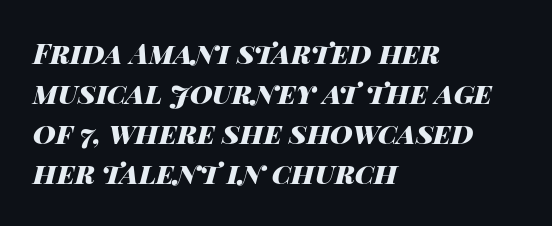
Q: Is the text bold? A: Yes.
Q: Is the text italic (slanted)? A: Yes, it leans right by about 14 degrees.
Q: Is the text underlined? A: No.
Q: How is the paragraph aligned? A: Left-aligned.
Q: Is the spacing between letters normal or unusually wide? A: Normal.
Q: Is the spacing between lines tight, normal or loose? A: Normal.
Q: Width (condensed, normal, or wide)? A: Wide.
Q: Stroke contrast? A: High.
Q: x-height? A: Large.
Q: Monospaced? A: No.
